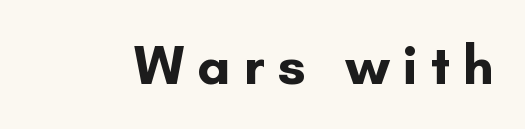
There is plenty of visible air inserted between adjacent glyphs. Heavy-handed strokes throughout: this text is bold. Ascenders rise straight up at ninety degrees. Note the varied advance widths — an 'i' is clearly narrower than an 'm'. The passage shown is not underscored anywhere. Note: no serifs on the glyphs.
